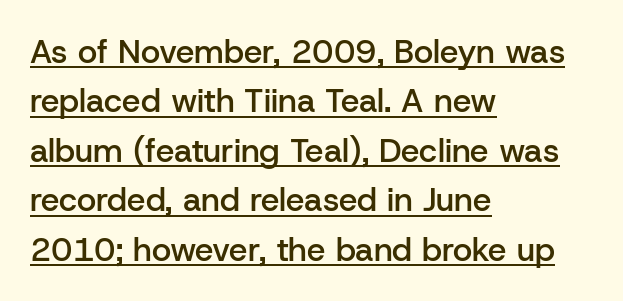
{"serif": "no", "italic": "no", "bold": "semi", "weight": "semibold", "width": "normal", "stroke_contrast": "low", "x_height": "medium", "monospaced": "no", "underline": "yes", "align": "left", "line_spacing": "normal", "line_spacing_ratio": 1.5, "letter_spacing": "normal", "letter_spacing_em": 0.0, "glyph_px": 33}
